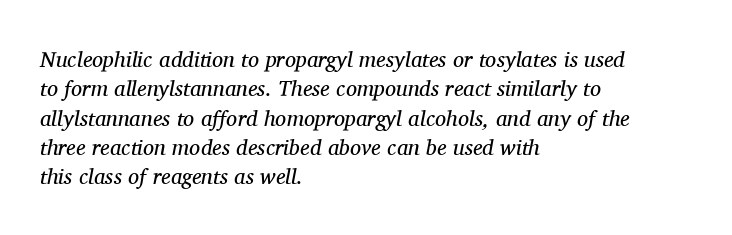
Q: Is the text bold? A: No.
Q: Is the text italic (slanted)? A: Yes, it leans right by about 11 degrees.
Q: Is the text underlined? A: No.
Q: How is the paragraph aligned? A: Left-aligned.
Q: Is the spacing between letters normal or unusually wide? A: Normal.
Q: Is the spacing between lines tight, normal or loose? A: Normal.
